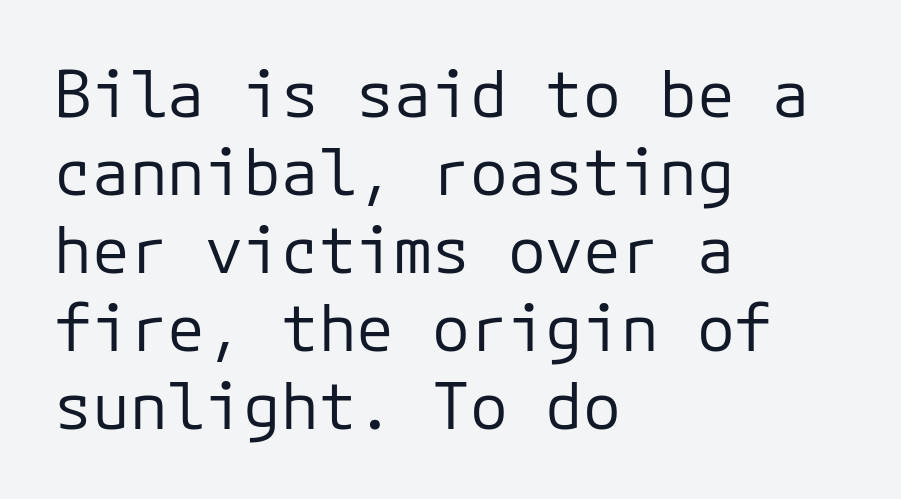
The image shows 63 px regular-weight sans-serif type, upright; set left-aligned, line spacing 1.24x, normal letter spacing, not underlined; low stroke contrast and a medium x-height.
